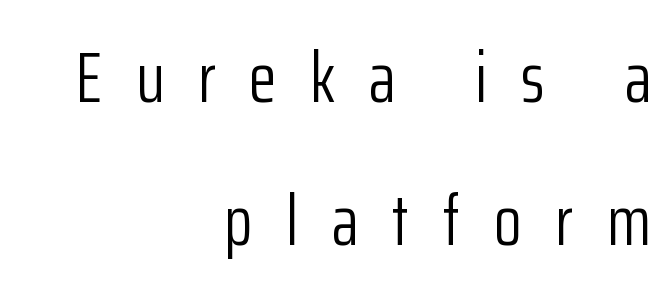
{"serif": "no", "italic": "no", "bold": "no", "weight": "light", "width": "condensed", "stroke_contrast": "low", "x_height": "medium", "monospaced": "no", "underline": "no", "align": "right", "line_spacing": "loose", "line_spacing_ratio": 1.99, "letter_spacing": "wide", "letter_spacing_em": 0.47, "glyph_px": 72}
